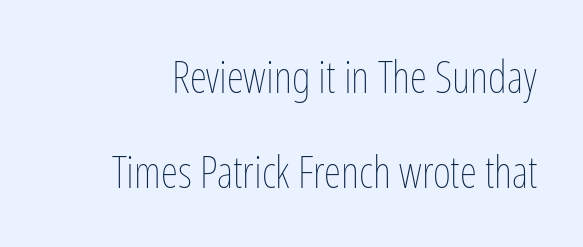
The string is rendered with underlining switched off. The letters advance in unequal steps, a hallmark of proportional type. Compared with typical paragraphs, the rows here are farther apart. The rendering keeps characters at their native spacing. Stem width sits at or under what a default text font uses. In terms of posture, this sample is upright.
